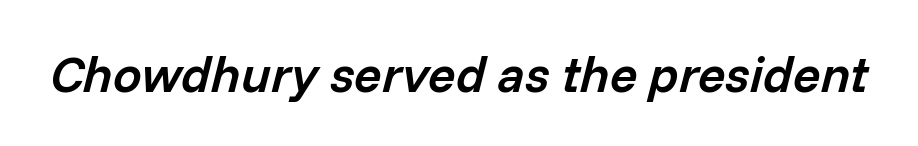
The image shows 51 px semibold type, italic (leaning right); set normal letter spacing, not underlined; low stroke contrast and a medium x-height.
